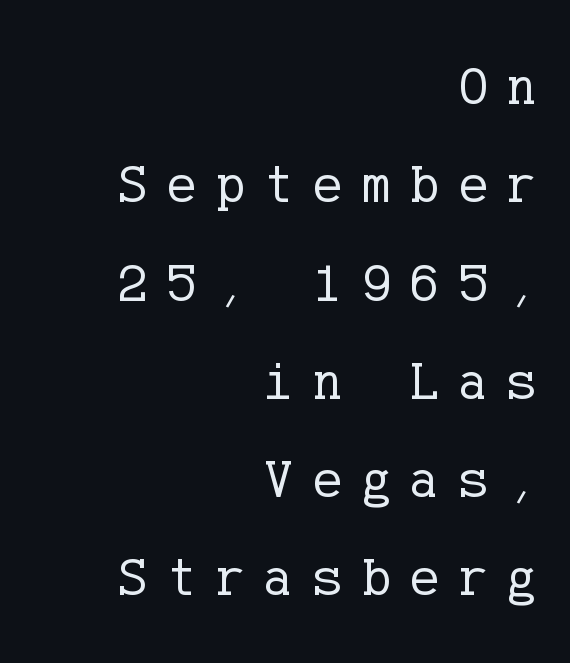
Q: Is the text bold? A: No.
Q: Is the text italic (slanted)? A: No, it is upright.
Q: Is the typeface a serif or a sans-serif typeface? A: Serif.
Q: Is the text underlined? A: No.
Q: How is the paragraph aligned? A: Right-aligned.
Q: Is the spacing between letters normal or unusually wide? A: Unusually wide.
Q: Width (condensed, normal, or wide)? A: Normal.
Q: Stroke contrast? A: Low.
Q: x-height? A: Medium.
